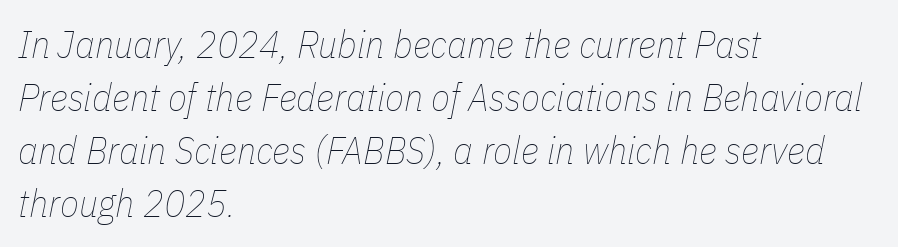
Emphasis-style slanted type is in use. The strokes are not fattened; the text isn't bold. A clean baseline with only descenders dipping below it. Each letter keeps its own natural width here, so spacing adapts to shape. Default kerning and tracking; the words read as compact shapes. Which margin do the lines hug? The left one — the right edge is uneven.
